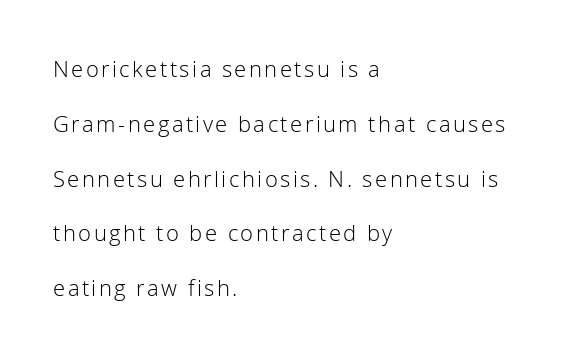
This is roman type, the default non-slanted kind. Compared with typical paragraphs, the rows here are farther apart. Unbolded letterforms with no extra heft. Beneath every word, the page is bare. Does the copy run flush right? No — it runs flush left.
